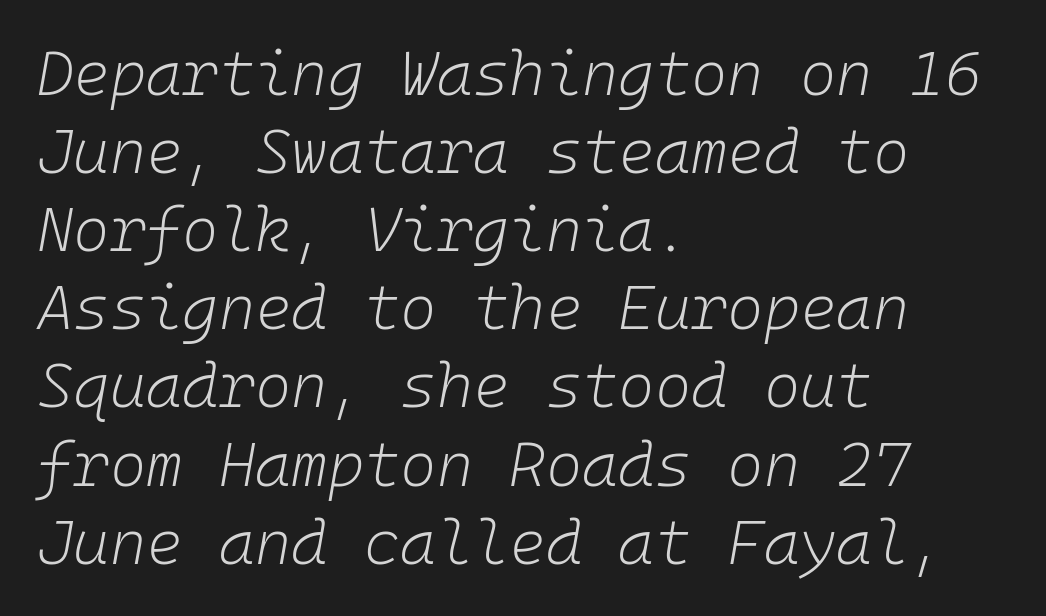
Quick note: italic. Which margin do the lines hug? The left one — the right edge is uneven. These glyphs show unthickened strokes, regular width or finer. Is the letter spacing exaggerated? No — it looks like the ordinary default. Here the designer chose a console-style face with uniform glyph widths. Descender tails drop into unmarked territory.
